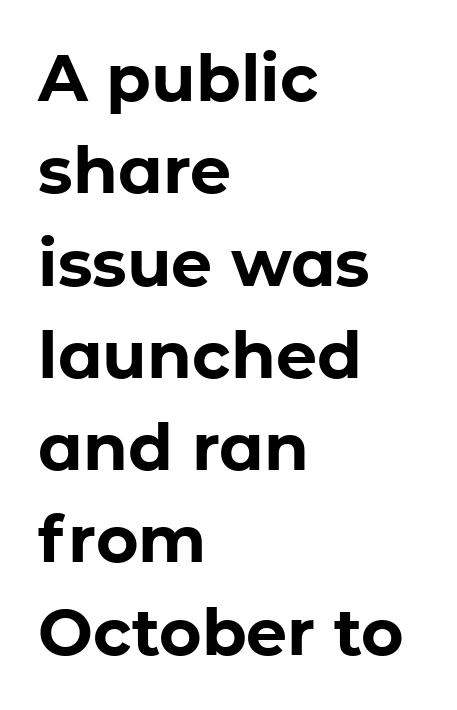
{"serif": "no", "italic": "no", "bold": "yes", "weight": "bold", "width": "normal", "stroke_contrast": "low", "x_height": "medium", "monospaced": "no", "underline": "no", "align": "left", "line_spacing": "normal", "line_spacing_ratio": 1.42, "letter_spacing": "normal", "letter_spacing_em": 0.0, "glyph_px": 65}
